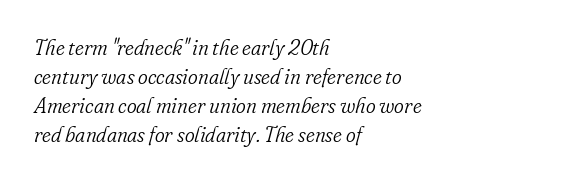
The image shows 21 px text type, italic (leaning right); set left-aligned, normal line spacing (1.38x), normal letter spacing, not underlined.
